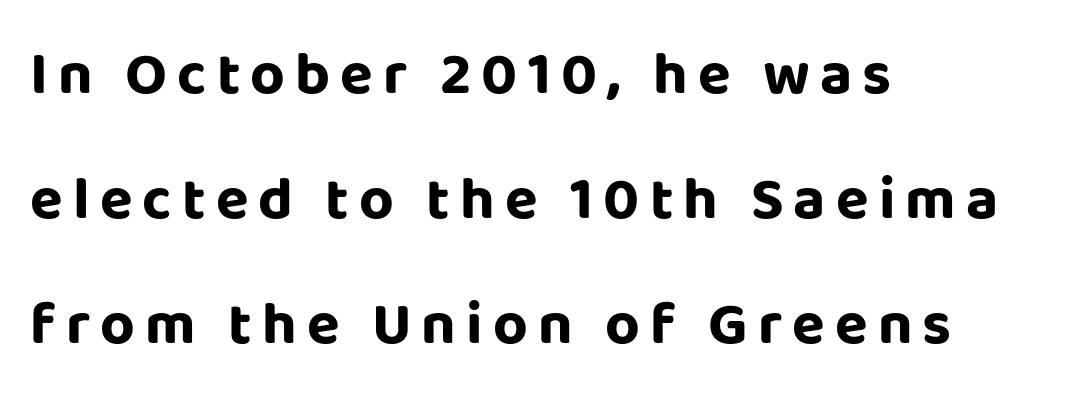
Q: Is the text bold? A: Yes.
Q: Is the text italic (slanted)? A: No, it is upright.
Q: Is the typeface a serif or a sans-serif typeface? A: Sans-serif.
Q: Is the text underlined? A: No.
Q: How is the paragraph aligned? A: Left-aligned.
Q: Is the spacing between lines tight, normal or loose? A: Loose.
Q: Width (condensed, normal, or wide)? A: Normal.
Q: Stroke contrast? A: Low.
Q: x-height? A: Large.
Q: Monospaced? A: No.
